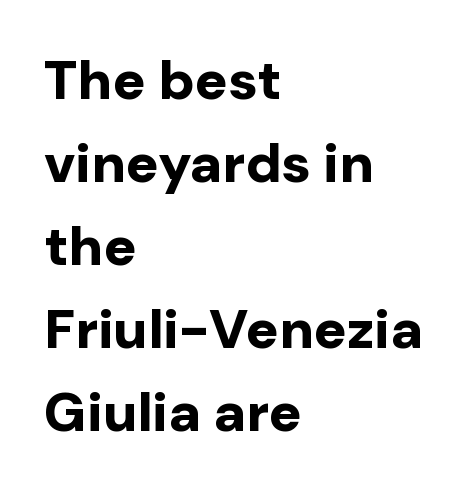
{"serif": "no", "italic": "no", "bold": "yes", "weight": "bold", "width": "normal", "stroke_contrast": "low", "x_height": "medium", "monospaced": "no", "underline": "no", "align": "left", "line_spacing": "normal", "line_spacing_ratio": 1.51, "letter_spacing": "normal", "letter_spacing_em": 0.0, "glyph_px": 55}
